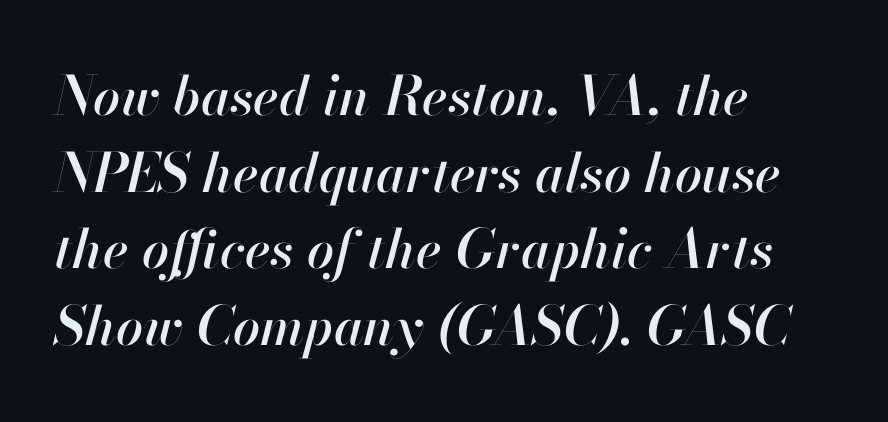
{"italic": "yes", "lean": "right", "slant_degrees": 13, "width": "normal", "stroke_contrast": "high", "x_height": "small", "monospaced": "no", "underline": "no", "align": "left", "line_spacing": "normal", "line_spacing_ratio": 1.42, "letter_spacing": "normal", "letter_spacing_em": 0.0, "glyph_px": 54}
